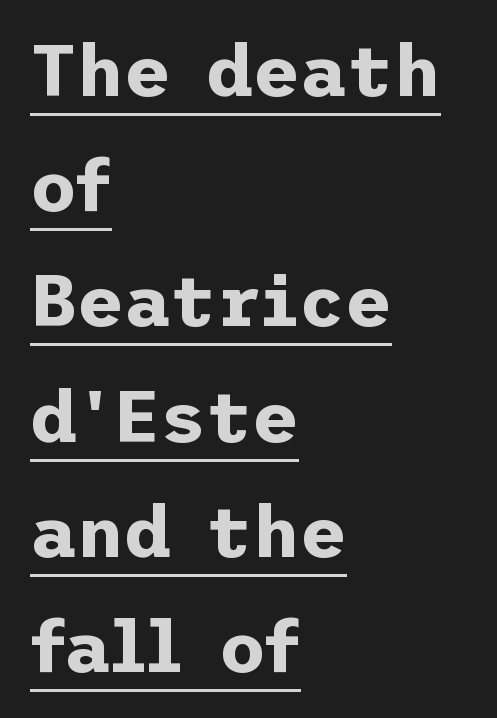
Check the space under the baseline: a stroke is drawn there. A classic flush-left, rag-right setting is used for this passage. Does the lettering tilt? It doesn't — this is upright. How would I describe the line gaps? Plain and ordinary. Words appear dense and cohesive because spacing is normal. Classification — sans serif.
